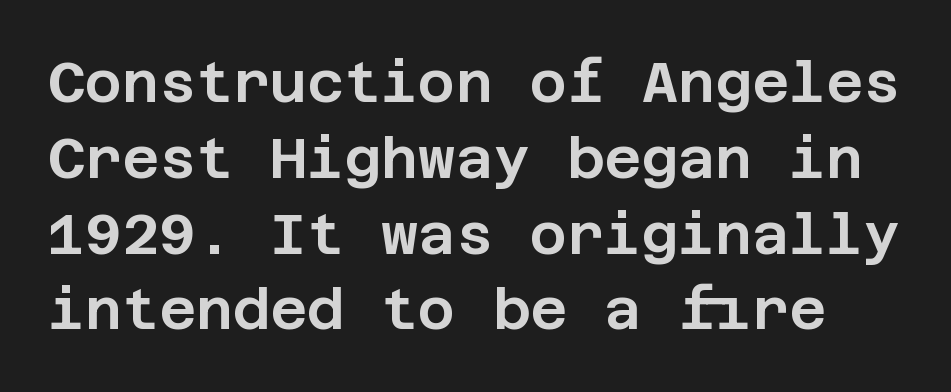
The face used here is rendered with its standard letterfit. Classification — sans serif. The line-height multiplier appears to be the usual default. Honestly, there is no underline to notice here at all. When letters stand straight like this, we call the style roman or upright.
